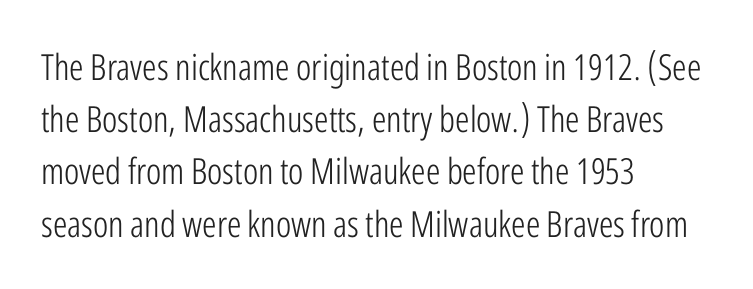
The image shows 36 px light, condensed sans-serif type, upright; set left-aligned, normal line spacing (1.45x), normal letter spacing, not underlined; low stroke contrast and a medium x-height.
